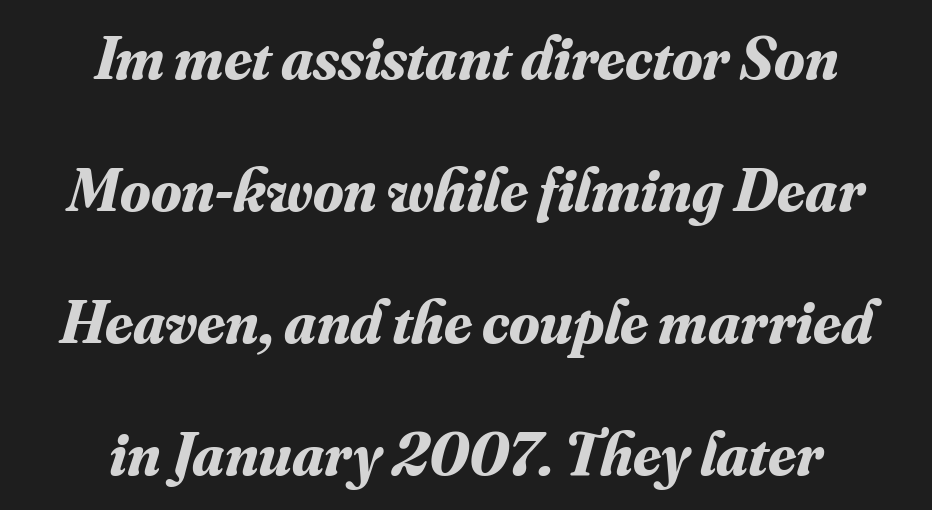
{"serif": "yes", "italic": "yes", "lean": "right", "slant_degrees": 16, "bold": "yes", "weight": "bold", "width": "normal", "stroke_contrast": "medium", "x_height": "small", "monospaced": "no", "underline": "no", "align": "center", "line_spacing": "loose", "line_spacing_ratio": 2.13, "letter_spacing": "normal", "letter_spacing_em": 0.0, "glyph_px": 62}
